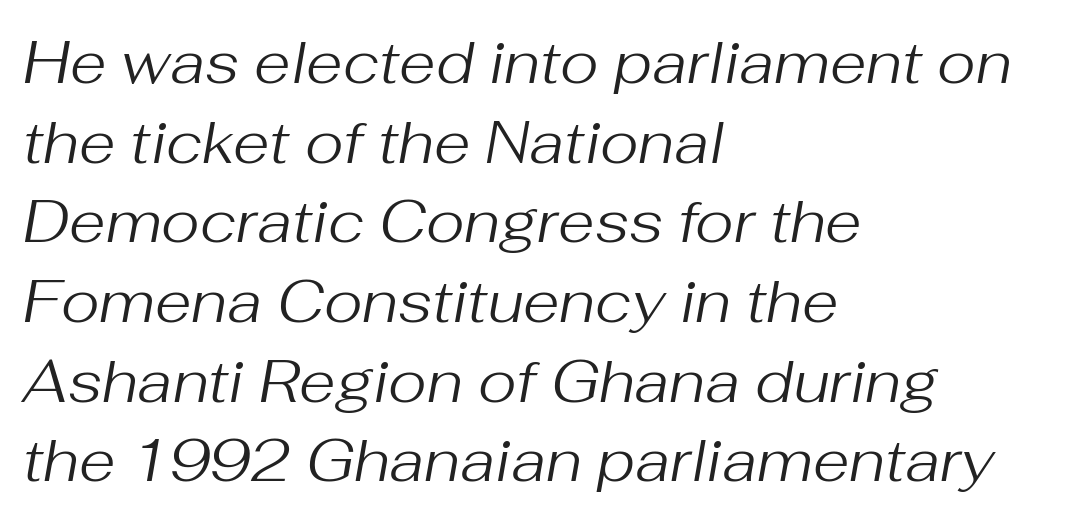
Q: Is the text bold? A: No.
Q: Is the text italic (slanted)? A: Yes, it leans right by about 10 degrees.
Q: Is the text underlined? A: No.
Q: How is the paragraph aligned? A: Left-aligned.
Q: Is the spacing between letters normal or unusually wide? A: Normal.
Q: Is the spacing between lines tight, normal or loose? A: Normal.
Q: Width (condensed, normal, or wide)? A: Normal.
Q: Stroke contrast? A: Medium.
Q: x-height? A: Medium.
Q: Monospaced? A: No.
